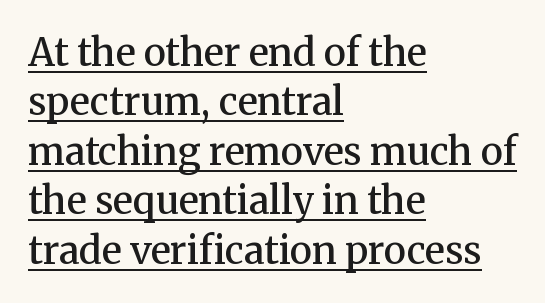
Q: Is the text bold? A: Semi-bold.
Q: Is the text italic (slanted)? A: No, it is upright.
Q: Is the typeface a serif or a sans-serif typeface? A: Serif.
Q: Is the text underlined? A: Yes.
Q: How is the paragraph aligned? A: Left-aligned.
Q: Is the spacing between letters normal or unusually wide? A: Normal.
Q: Is the spacing between lines tight, normal or loose? A: Normal.
Q: Width (condensed, normal, or wide)? A: Normal.
Q: Stroke contrast? A: Medium.
Q: x-height? A: Medium.
Q: Monospaced? A: No.
